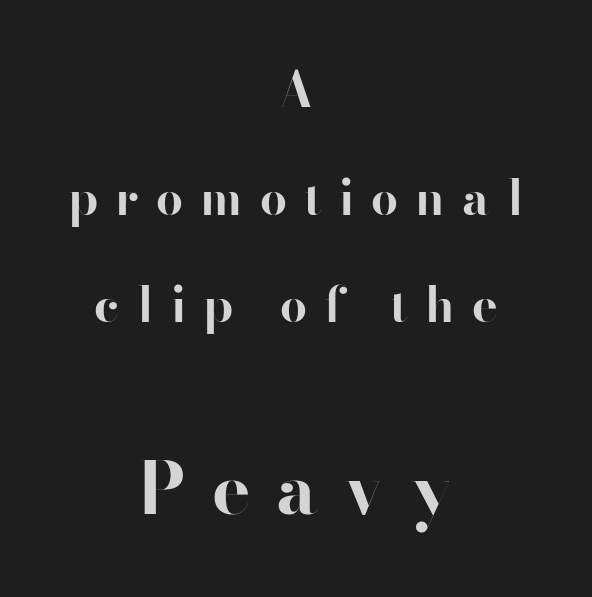
{"serif": "no", "italic": "no", "bold": "yes", "weight": "bold", "width": "normal", "stroke_contrast": "high", "x_height": "small", "monospaced": "no", "underline": "no", "align": "center", "line_spacing": "loose", "line_spacing_ratio": 2.24, "letter_spacing": "wide", "letter_spacing_em": 0.36, "larger_block": "second", "size_ratio": 1.5, "glyph_px": 72}
